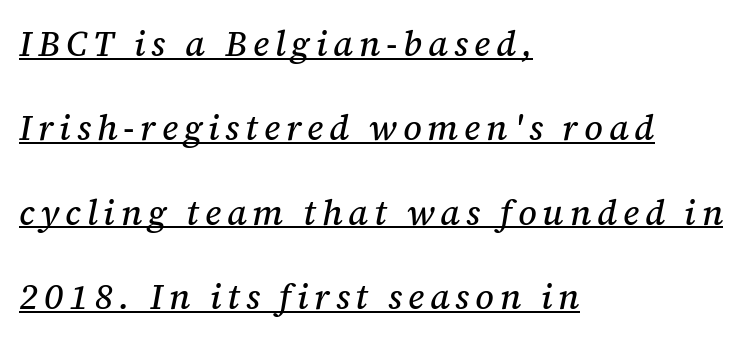
Interline gaps are noticeably wide in this sample. Decoration check: the copy is underlined. One-word summary of the alignment: left. The face used here is proportionally spaced, like ordinary book or web type. Are there feet on the stems? There are — it's a serif.
